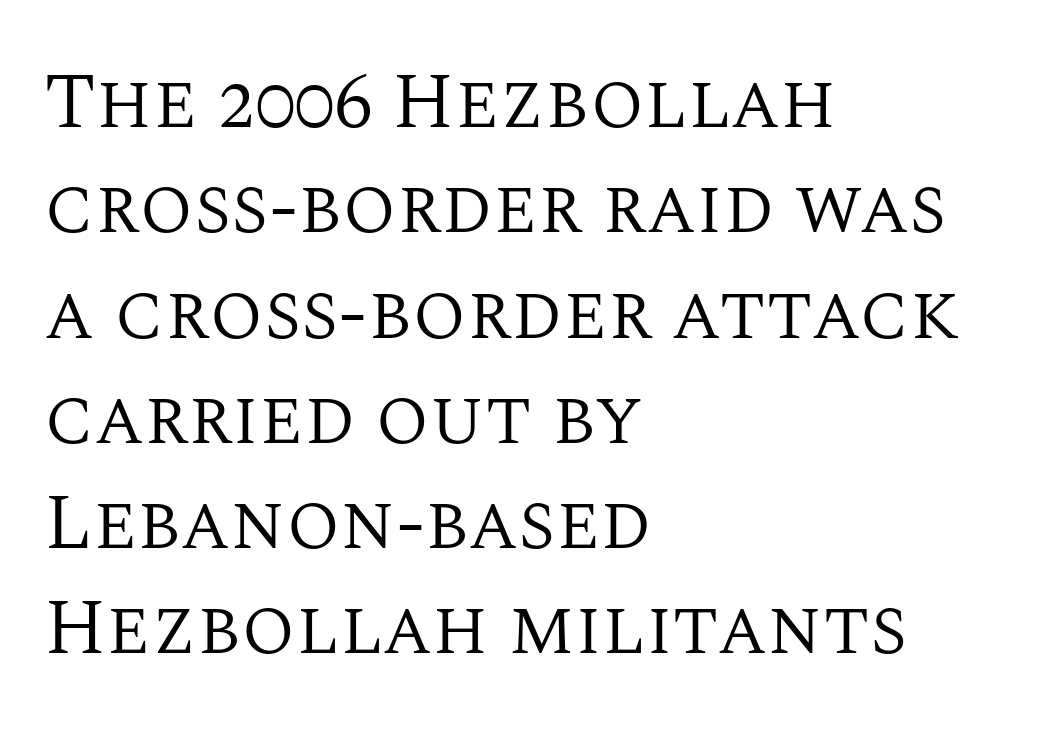
{"serif": "yes", "italic": "no", "bold": "no", "weight": "regular", "width": "normal", "stroke_contrast": "medium", "x_height": "large", "monospaced": "no", "underline": "no", "align": "left", "line_spacing": "normal", "line_spacing_ratio": 1.35, "letter_spacing": "normal", "letter_spacing_em": 0.0, "glyph_px": 78}
